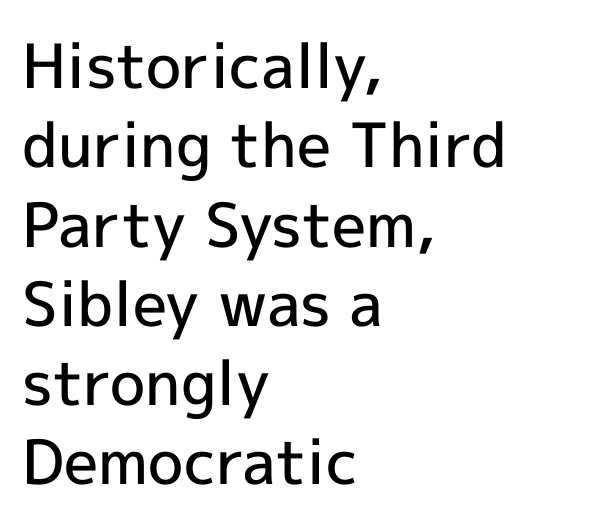
The image shows 61 px semibold sans-serif type, upright; set left-aligned, normal line spacing (1.3x), normal letter spacing, not underlined; a medium x-height.
